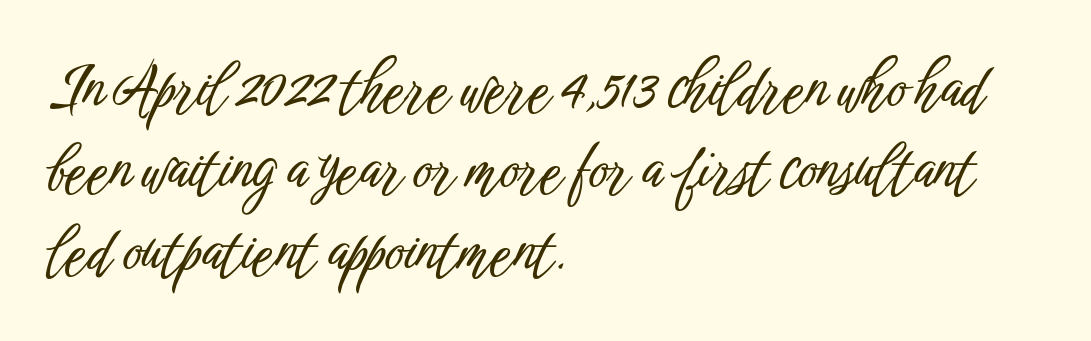
One-word summary of the alignment: left. A typesetter would label this face a sans. Character widths vary here, with narrow letters taking less room than wide ones.
